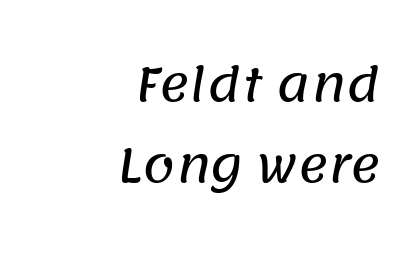
This rendering leaves character spacing at its baseline value. Character widths vary here, with narrow letters taking less room than wide ones. The setting favours the right margin, as signatures and pull-quotes sometimes do. Typographically, this falls in the sans-serif category.
